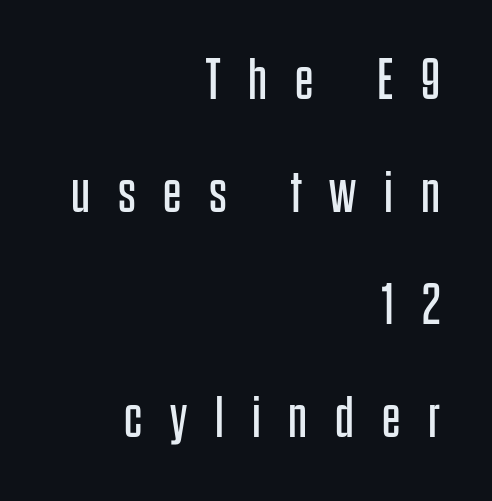
The image shows 58 px regular-weight, condensed sans-serif type, upright; set right-aligned, loose line spacing (1.94x), unusually wide letter spacing (+0.48 em), not underlined; low stroke contrast and a large x-height.
